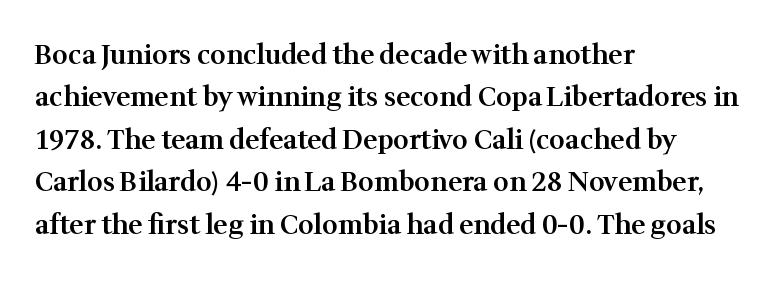
The image shows 27 px text type, upright; set left-aligned, normal line spacing (1.57x), normal letter spacing, not underlined.
